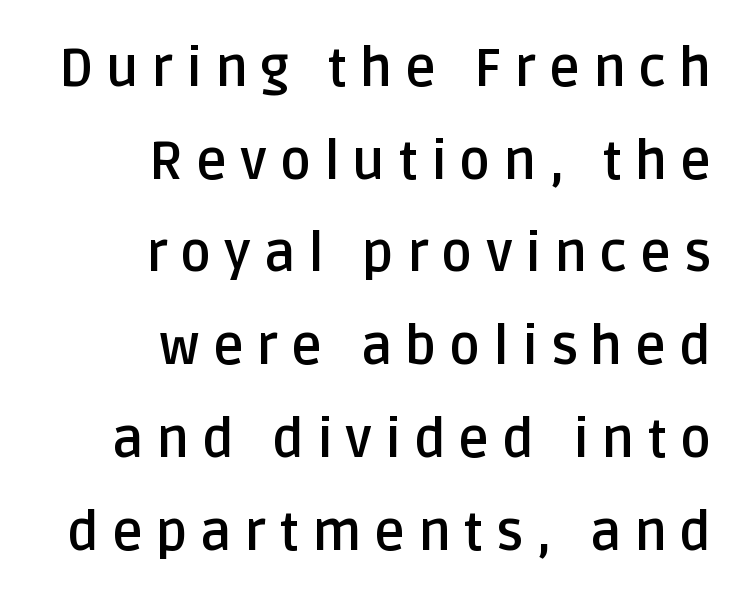
Posture: vertical. Caption: expanded tracking, letters set apart. No feet cap the strokes, marking this as sans-serif type. Here the designer chose a conventional face with non-uniform glyph widths. Descenders are the only things crossing below the line. Bold? Absolutely — the strokes are thick and heavy.
